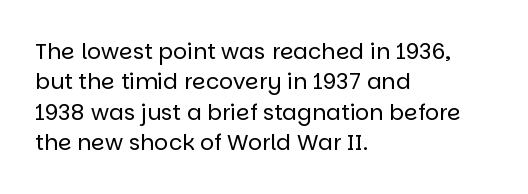
{"italic": "no", "bold": "no", "underline": "no", "align": "left", "line_spacing": "normal", "line_spacing_ratio": 1.38, "letter_spacing": "normal", "letter_spacing_em": 0.0, "glyph_px": 22}
